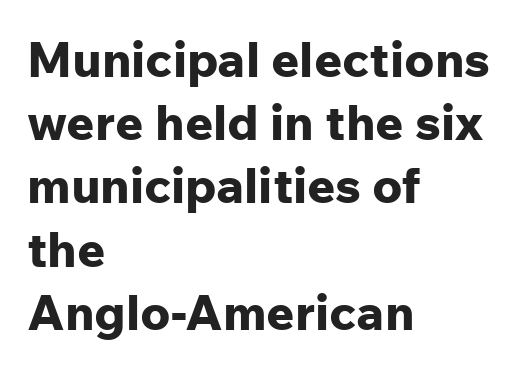
Plain, unruled lines of type. Is this a sans? Yes — the strokes have no serifs. Varying glyph widths throughout — classic text-font behaviour. Here the glyphs are tracked normally, forming tight word shapes. Alignment: flush left.
